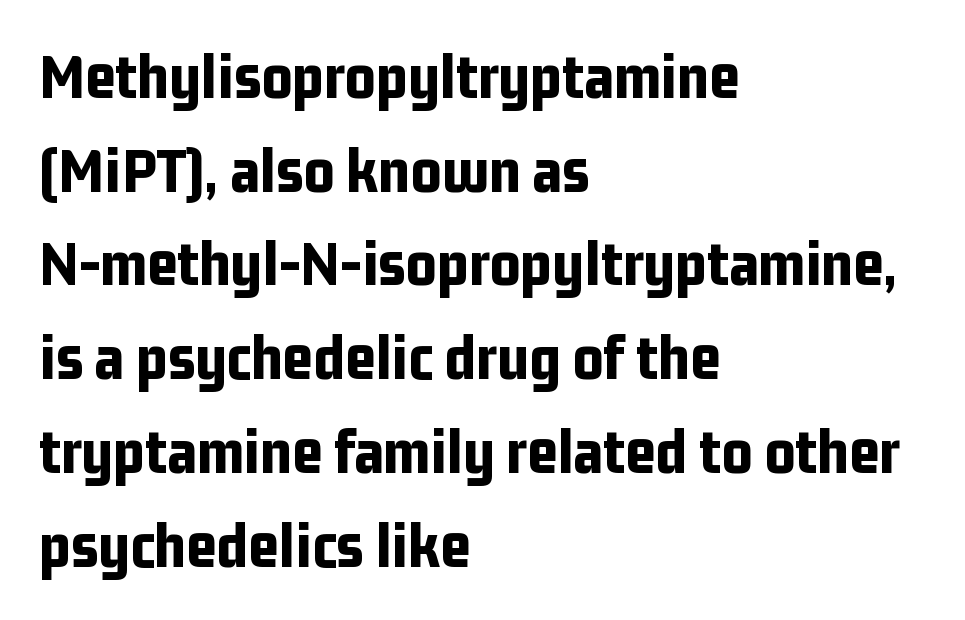
Q: Is the text bold? A: Yes.
Q: Is the text italic (slanted)? A: No, it is upright.
Q: Is the typeface a serif or a sans-serif typeface? A: Sans-serif.
Q: Is the text underlined? A: No.
Q: How is the paragraph aligned? A: Left-aligned.
Q: Is the spacing between letters normal or unusually wide? A: Normal.
Q: Is the spacing between lines tight, normal or loose? A: Normal.
Q: Width (condensed, normal, or wide)? A: Condensed.
Q: Stroke contrast? A: Low.
Q: x-height? A: Medium.
Q: Monospaced? A: No.
